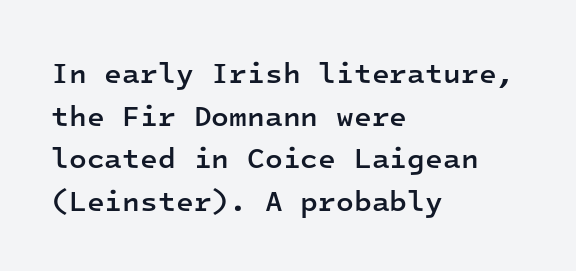
{"serif": "no", "italic": "no", "bold": "semi", "weight": "semibold", "width": "normal", "stroke_contrast": "low", "x_height": "medium", "monospaced": "yes", "underline": "no", "align": "left", "line_spacing": "normal", "line_spacing_ratio": 1.47, "letter_spacing": "normal", "letter_spacing_em": 0.0, "glyph_px": 29}
